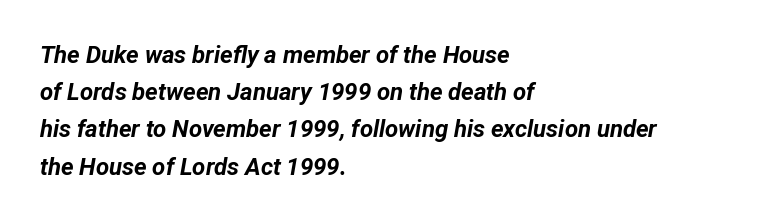
The image shows 24 px bold type, italic (leaning right); set left-aligned, normal line spacing (1.55x), normal letter spacing, not underlined.
